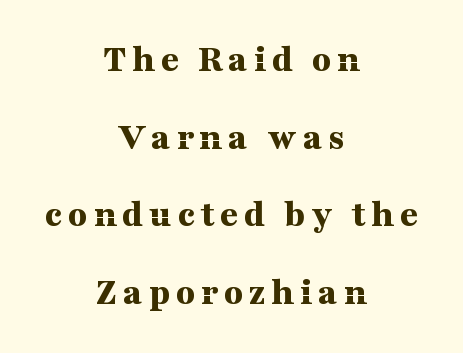
Is there any slant? The stems are plumb. This is serif lettering, the kind often seen in printed books. These words are printed bold, with thick strokes throughout. Vertical spacing — loose.
